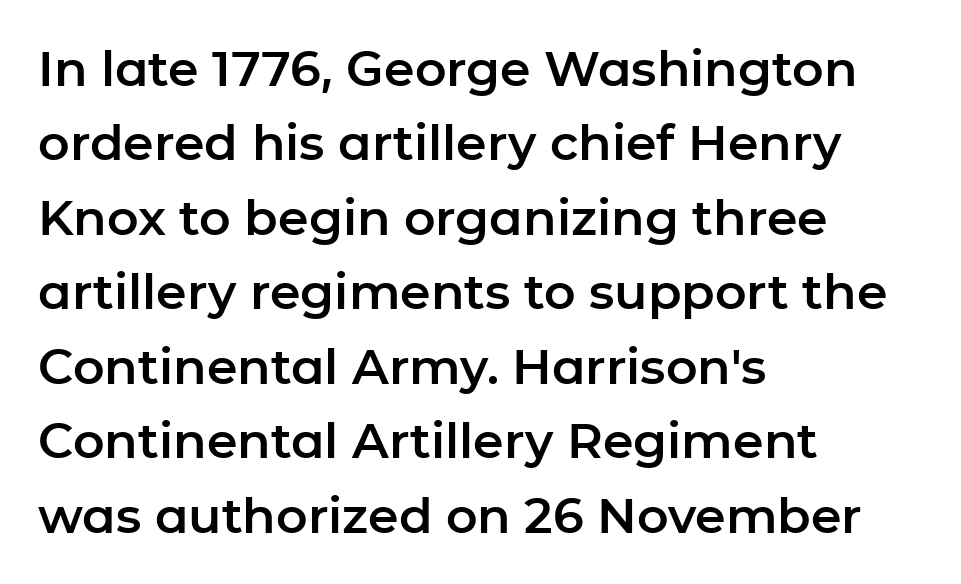
The image shows 49 px sans-serif type, upright; set left-aligned, normal line spacing (1.52x), normal letter spacing, not underlined; low stroke contrast and a medium x-height.
